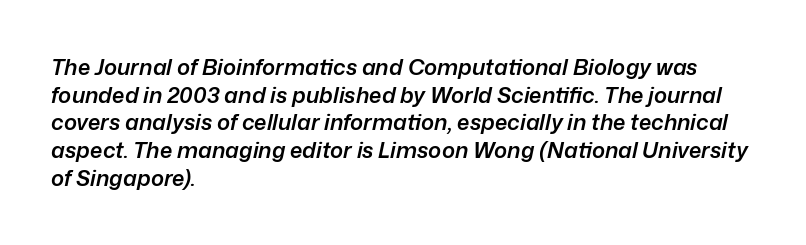
Q: Is the text bold? A: Semi-bold.
Q: Is the text italic (slanted)? A: Yes, it leans right by about 12 degrees.
Q: Is the text underlined? A: No.
Q: How is the paragraph aligned? A: Left-aligned.
Q: Is the spacing between letters normal or unusually wide? A: Normal.
Q: Is the spacing between lines tight, normal or loose? A: Normal.
